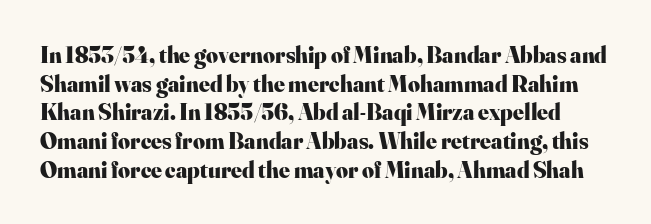
Q: Is the text bold? A: Yes.
Q: Is the text italic (slanted)? A: No, it is upright.
Q: Is the text underlined? A: No.
Q: Is the spacing between letters normal or unusually wide? A: Normal.
Q: Is the spacing between lines tight, normal or loose? A: Normal.
